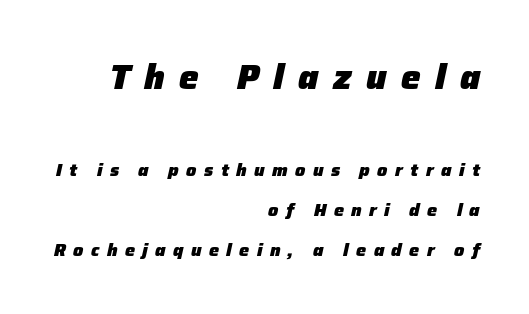
The image shows 35 px heavy type, italic (leaning right); set right-aligned, loose line spacing (2.23x), unusually wide letter spacing (+0.41 em), not underlined; the first (top) block is 1.94x larger; low stroke contrast and a medium x-height.
